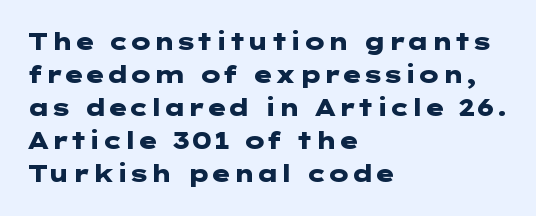
Q: Is the text bold? A: Yes.
Q: Is the text italic (slanted)? A: No, it is upright.
Q: Is the text underlined? A: No.
Q: How is the paragraph aligned? A: Left-aligned.
Q: Is the spacing between letters normal or unusually wide? A: Normal.
Q: Is the spacing between lines tight, normal or loose? A: Normal.
